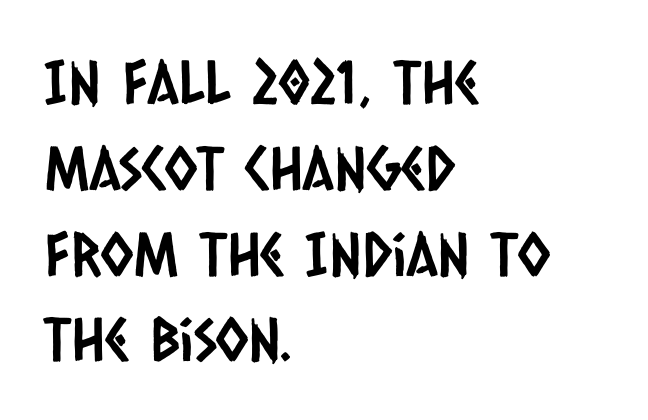
The image shows 60 px condensed sans-serif type; set left-aligned, normal line spacing (1.43x), normal letter spacing, not underlined; low stroke contrast and a large x-height.
